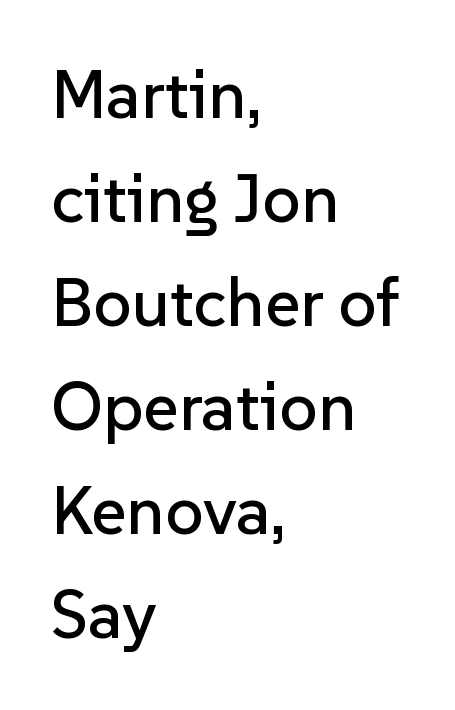
The image shows 68 px sans-serif type, upright; set left-aligned, normal line spacing (1.53x), normal letter spacing, not underlined; low stroke contrast and a medium x-height.
